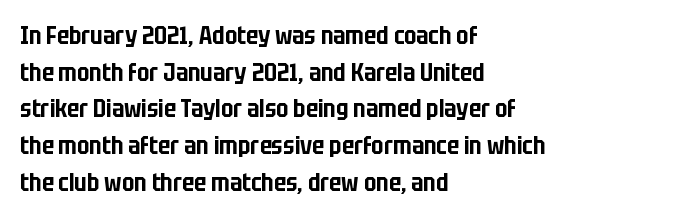
Unlike italic type, these characters show no tilt at all. Glyph-to-glyph distance matches everyday printed text. The line-height multiplier appears to be the usual default. The rag falls on the right side of this text block.
